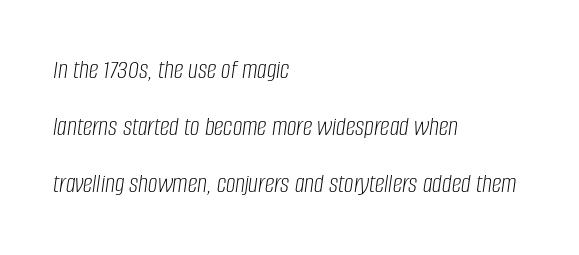
Leading: increased. The tracking reads as untouched default to a designer's eye. These glyphs show unthickened strokes, regular width or finer. If you drew a ruler down the left edge, every line would touch it. The string is rendered with underlining switched off. The glyphs look as if they've been sheared to an angle.
